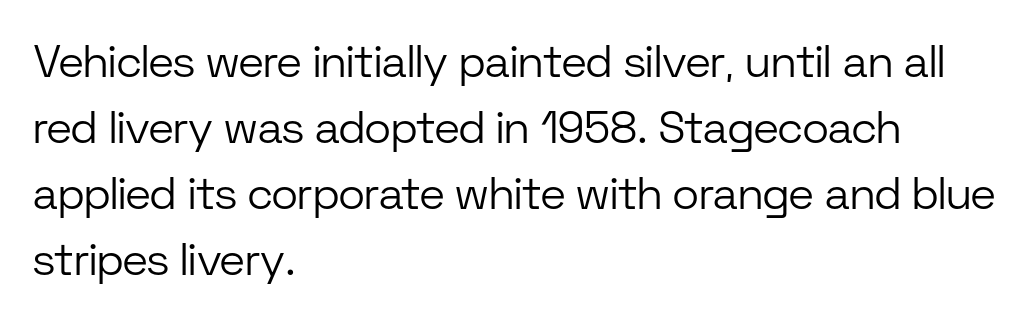
This rendering features lettering with no underline. A sans-serif font was chosen for this passage. The characters are drawn with everyday or finer stroke widths. No italicization has been applied; the sample stays upright. Words appear dense and cohesive because spacing is normal.
